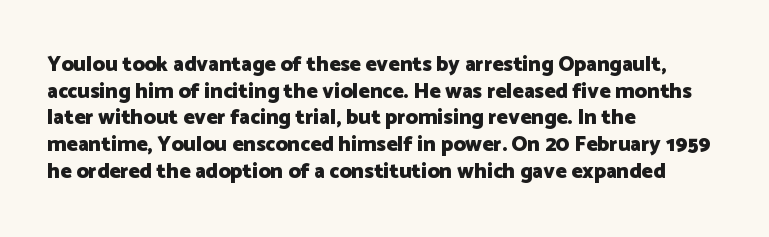
{"italic": "no", "bold": "yes", "underline": "no", "align": "left", "line_spacing": "normal", "line_spacing_ratio": 1.27, "letter_spacing": "normal", "letter_spacing_em": 0.0, "glyph_px": 21}
